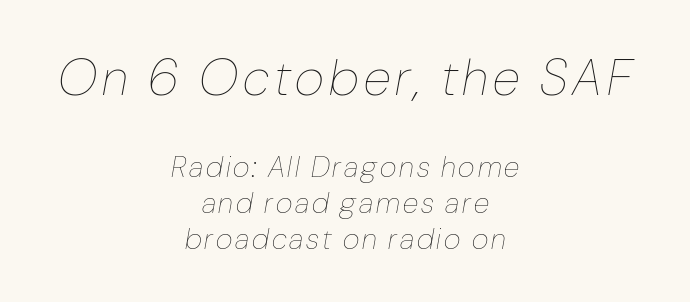
The typesetting does not lean heavy: it is not bold. Style check: oblique. Typeset on center — no edge is straight. Bare-footed words on every line. Here the first block reads like a headline and the second like body copy.
